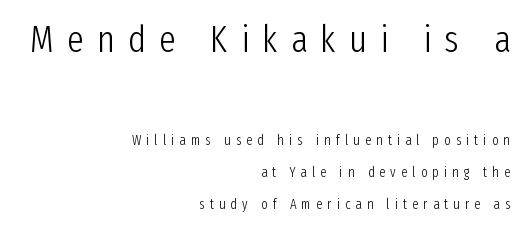
{"serif": "no", "italic": "no", "bold": "no", "weight": "light", "width": "condensed", "stroke_contrast": "low", "x_height": "medium", "monospaced": "no", "underline": "no", "align": "right", "line_spacing": "loose", "line_spacing_ratio": 2.29, "letter_spacing": "wide", "letter_spacing_em": 0.36, "larger_block": "first", "size_ratio": 2.64, "glyph_px": 37}
